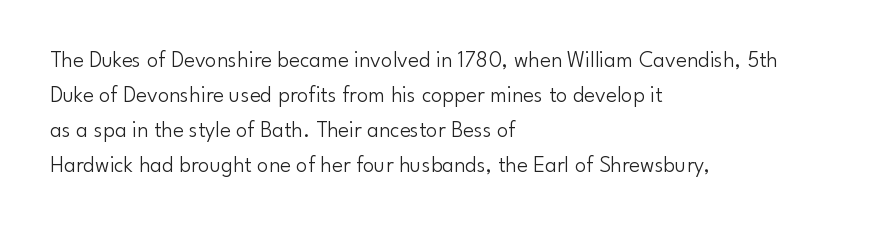
The image shows 23 px text type, upright; set left-aligned, normal line spacing (1.52x), normal letter spacing, not underlined.
